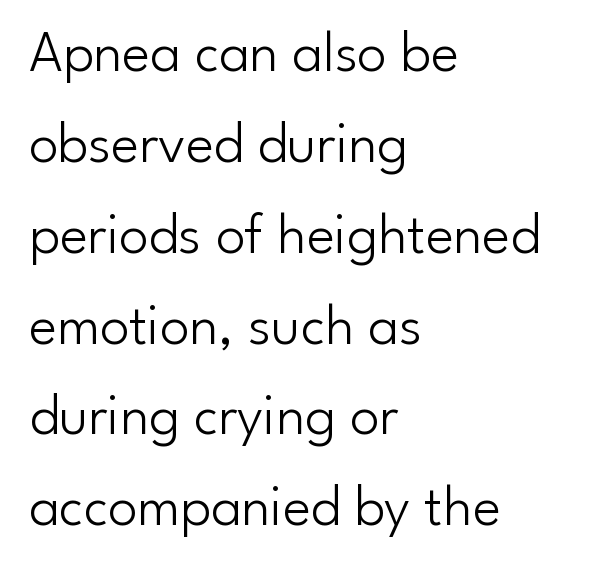
The strokes carry an ordinary text weight at most. A typesetter would mark this as roman, not italic. Quick note: interline space is typical. These lines are rendered in a variable-pitch font.
